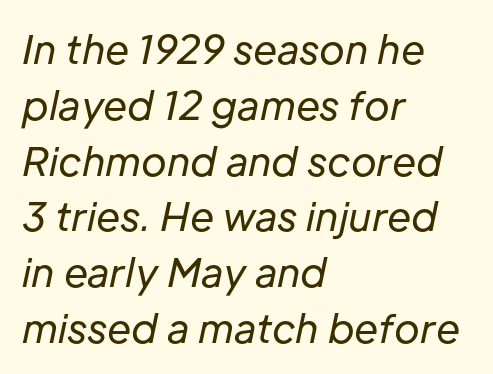
The image shows 39 px regular-weight type, italic (leaning right); set left-aligned, normal line spacing (1.43x), normal letter spacing, not underlined; low stroke contrast and a medium x-height.
